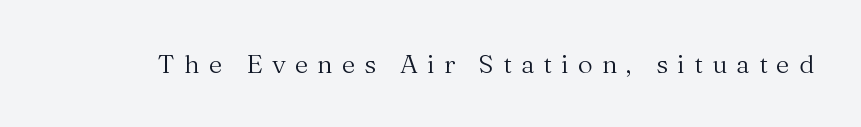
Q: Is the text bold? A: No.
Q: Is the text italic (slanted)? A: No, it is upright.
Q: Is the text underlined? A: No.
Q: Is the spacing between letters normal or unusually wide? A: Unusually wide.
